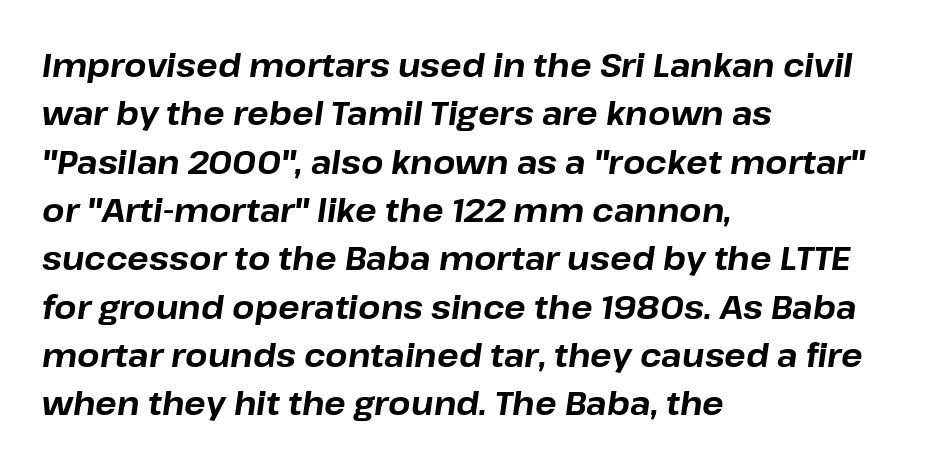
Q: Is the text bold? A: Yes.
Q: Is the text italic (slanted)? A: Yes, it leans right by about 8 degrees.
Q: Is the text underlined? A: No.
Q: How is the paragraph aligned? A: Left-aligned.
Q: Is the spacing between letters normal or unusually wide? A: Normal.
Q: Is the spacing between lines tight, normal or loose? A: Normal.
Q: Width (condensed, normal, or wide)? A: Normal.
Q: Stroke contrast? A: Low.
Q: x-height? A: Medium.
Q: Monospaced? A: No.
